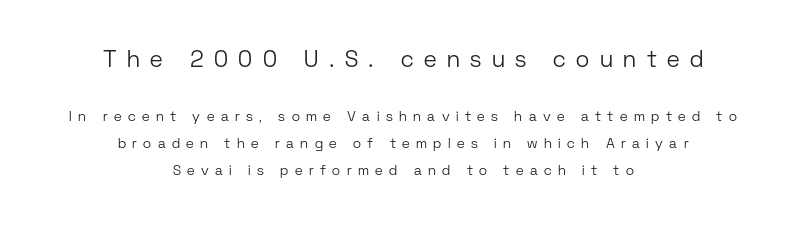
Q: Is the text bold? A: No.
Q: Is the text italic (slanted)? A: No, it is upright.
Q: Is the text underlined? A: No.
Q: How is the paragraph aligned? A: Centered.
Q: Is the spacing between letters normal or unusually wide? A: Unusually wide.
Q: Is the spacing between lines tight, normal or loose? A: Loose.
Q: Which block of text is set in a larger size, the first (top) or the second (bottom)? A: The first (top) one.
